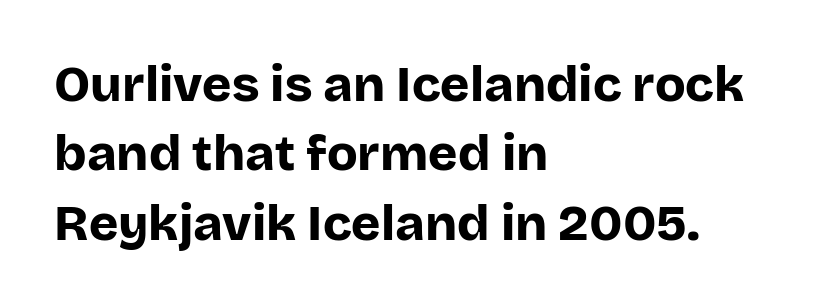
Q: Is the text bold? A: Yes.
Q: Is the text italic (slanted)? A: No, it is upright.
Q: Is the typeface a serif or a sans-serif typeface? A: Sans-serif.
Q: Is the text underlined? A: No.
Q: How is the paragraph aligned? A: Left-aligned.
Q: Is the spacing between letters normal or unusually wide? A: Normal.
Q: Is the spacing between lines tight, normal or loose? A: Normal.
Q: Width (condensed, normal, or wide)? A: Normal.
Q: Stroke contrast? A: Low.
Q: x-height? A: Large.
Q: Monospaced? A: No.
